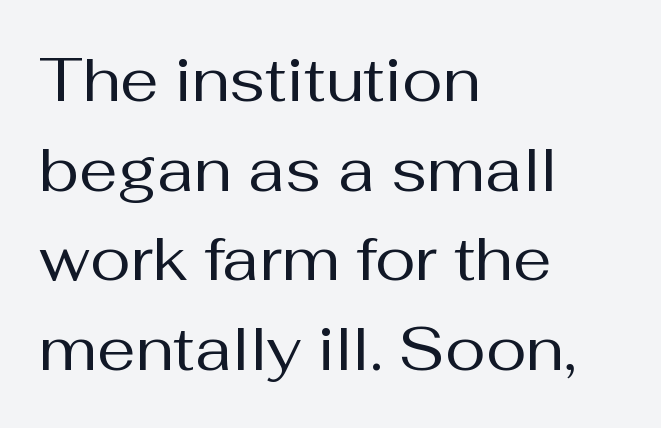
{"serif": "no", "italic": "no", "bold": "no", "weight": "regular", "width": "normal", "stroke_contrast": "medium", "x_height": "medium", "monospaced": "no", "underline": "no", "align": "left", "line_spacing": "normal", "line_spacing_ratio": 1.47, "letter_spacing": "normal", "letter_spacing_em": 0.0, "glyph_px": 61}
